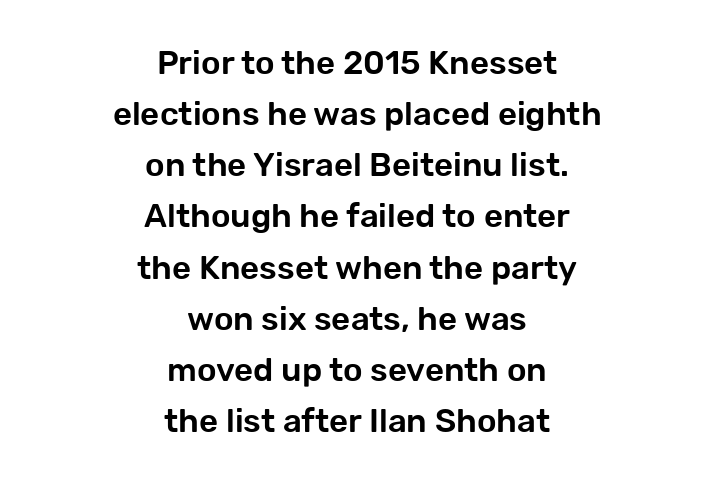
The letters carry no serifs — their stems end cleanly without finishing strokes. The compositor balanced each line on the midline. Rows of type keep a routine distance in the vertical direction. Designer's note — italics off, roman on.
